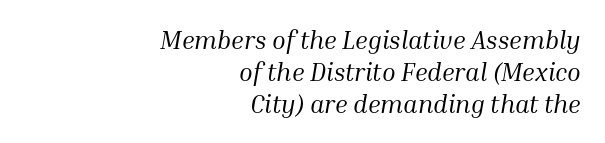
Each word holds together tightly as a unit, with standard inter-letter gaps. The block of text has a typical density, with ordinary space between rows. Italic? Definitely — the glyphs are oblique. A clean baseline with only descenders dipping below it. The letters look calm and open, with moderate or lighter stems. Where is the straight margin? On the right.
